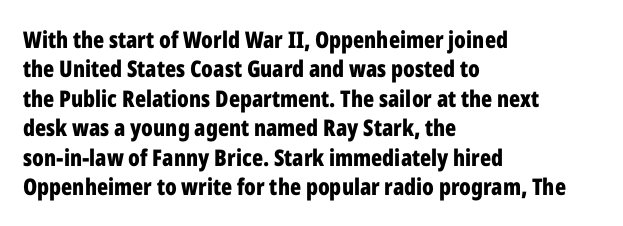
Q: Is the text bold? A: Yes.
Q: Is the text italic (slanted)? A: No, it is upright.
Q: Is the text underlined? A: No.
Q: How is the paragraph aligned? A: Left-aligned.
Q: Is the spacing between letters normal or unusually wide? A: Normal.
Q: Is the spacing between lines tight, normal or loose? A: Normal.
